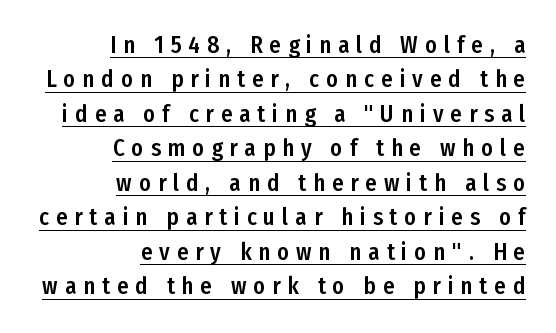
{"italic": "no", "underline": "yes", "align": "right", "line_spacing": "normal", "line_spacing_ratio": 1.5, "letter_spacing": "wide", "letter_spacing_em": 0.3, "glyph_px": 23}
